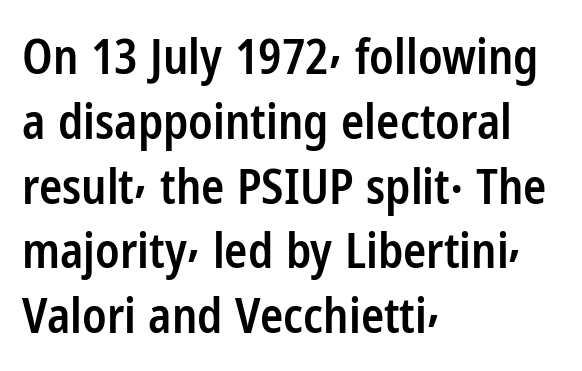
The image shows 48 px semibold, condensed sans-serif type, upright; set left-aligned, normal line spacing (1.35x), normal letter spacing, not underlined; low stroke contrast and a medium x-height.
